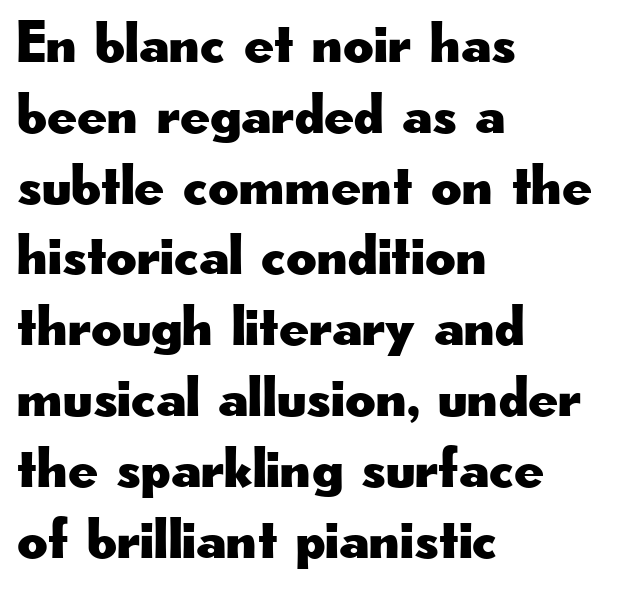
Reading down the block, your eye returns to a fixed left position each line. What kind of face is this? One without serifs — a sans. You could not count columns in this text — the font is proportionally spaced. When letters stand straight like this, we call the style roman or upright. Descenders are the only things crossing below the line.
